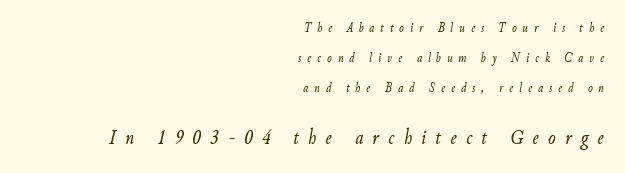
{"italic": "yes", "lean": "right", "slant_degrees": 9, "bold": "no", "underline": "no", "align": "right", "line_spacing": "loose", "line_spacing_ratio": 2.14, "letter_spacing": "wide", "letter_spacing_em": 0.42, "larger_block": "second", "size_ratio": 1.57, "glyph_px": 22}
